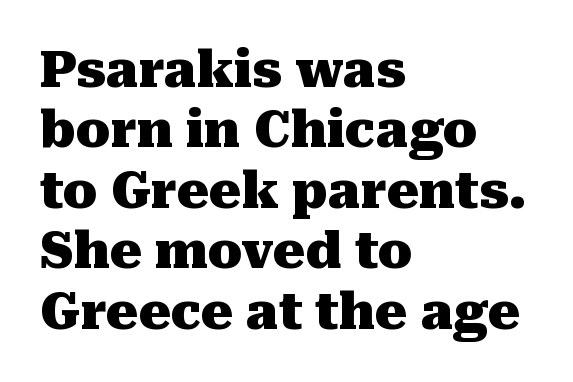
The typeface chosen for these lines features serifs. The font's upright variant was chosen for this text. Compared with typical body copy, the letter spacing here is the same. The sample has been set heavy, in full bold. Looks like regular typesetting: each glyph gets only the width it needs. The rag falls on the right side of this text block.
